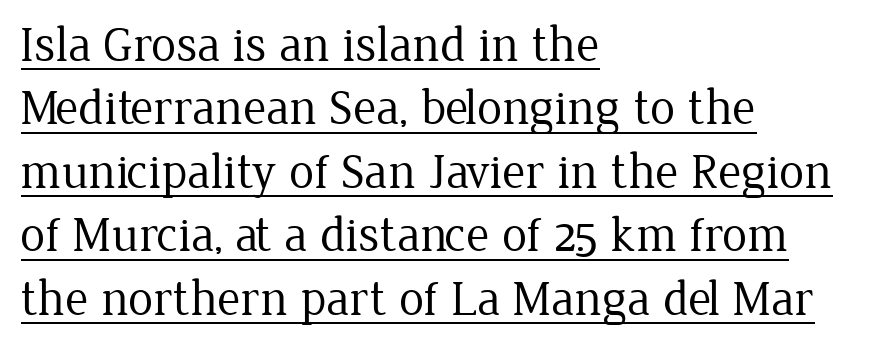
Q: Is the text bold? A: No.
Q: Is the text italic (slanted)? A: No, it is upright.
Q: Is the typeface a serif or a sans-serif typeface? A: Serif.
Q: Is the text underlined? A: Yes.
Q: How is the paragraph aligned? A: Left-aligned.
Q: Is the spacing between letters normal or unusually wide? A: Normal.
Q: Is the spacing between lines tight, normal or loose? A: Normal.
Q: Width (condensed, normal, or wide)? A: Normal.
Q: Stroke contrast? A: Low.
Q: x-height? A: Medium.
Q: Monospaced? A: No.
